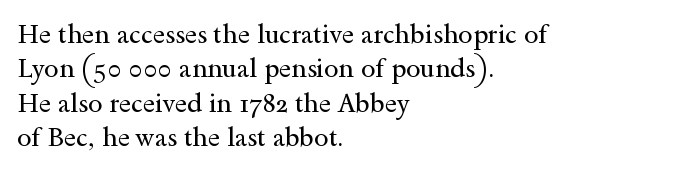
Leftover space on each line is placed entirely after the last word. Notice how the stems are strictly vertical — no italics here. The rendering uses a moderate line-height, typical for paragraphs. Underlining? Definitely not there. A light-to-regular cut is what we see here.
